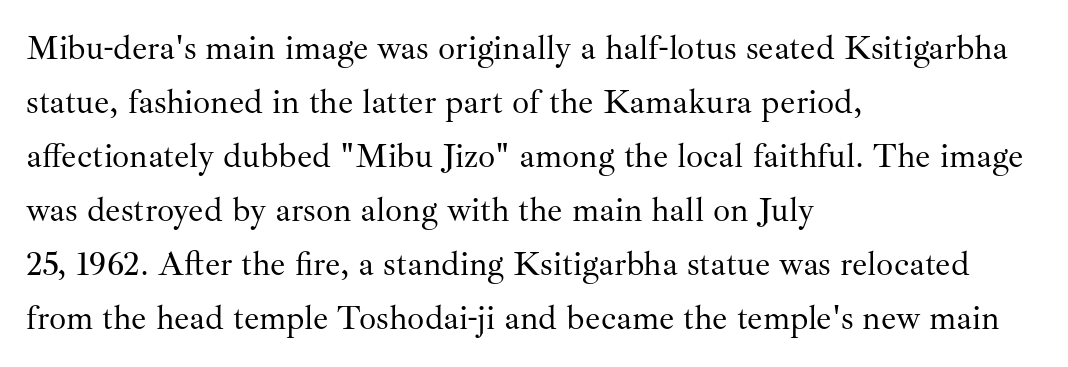
The image shows 34 px regular-weight serif type, upright; set left-aligned, normal line spacing (1.59x), normal letter spacing, not underlined; medium stroke contrast and a small x-height.
